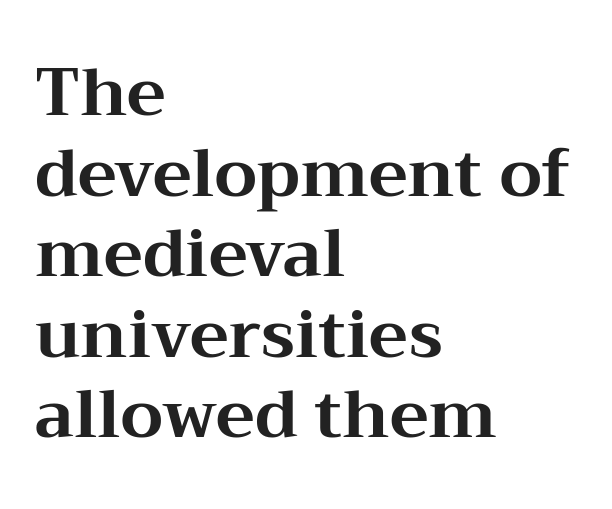
A serif font was chosen for this passage. The letters stand upright; this is a roman face. The rendering anchors every line to the left-hand side. Is this a fixed-width face? No — the glyphs have proportional, varying widths. The specimen omits any rule beneath the text block's lines. Typographic density is high because the face is bold.
